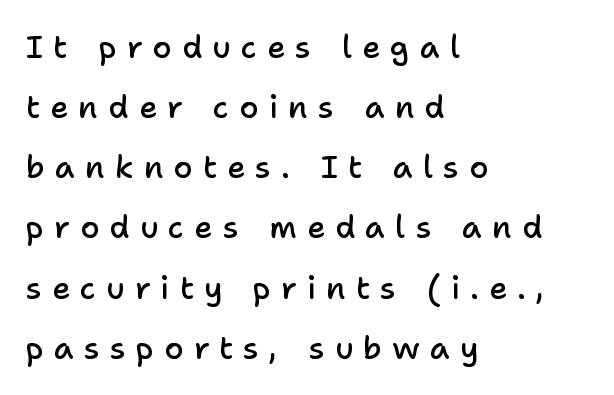
{"serif": "no", "italic": "no", "bold": "semi", "weight": "semibold", "width": "normal", "stroke_contrast": "low", "x_height": "medium", "monospaced": "no", "underline": "no", "align": "left", "line_spacing": "loose", "line_spacing_ratio": 1.94, "letter_spacing": "wide", "letter_spacing_em": 0.33, "glyph_px": 31}
